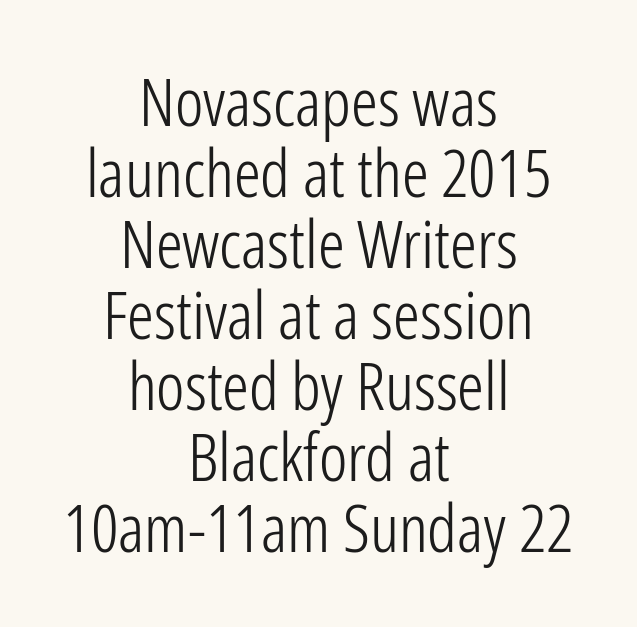
Examine the stroke ends and you'll find no serifs. This reads as an unemphasized weight, regular at the heaviest. You could not count columns in this text — the font is proportionally spaced. Is there any slant? The stems are plumb.
